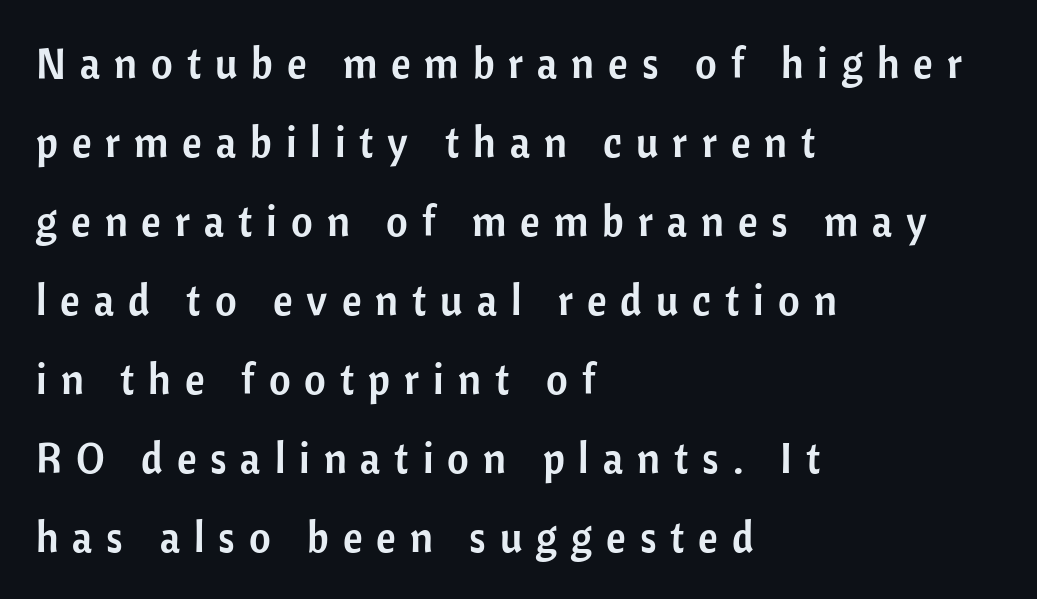
Is this a fixed-width face? No — the glyphs have proportional, varying widths. The font family rendered here belongs to the sans-serif group. The gaps between neighbouring characters are conspicuously large. A clean baseline with only descenders dipping below it. Every stem runs plumb, perpendicular to the baseline. The text block is weighted toward the left margin, trailing off unevenly rightward.
